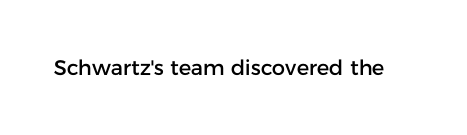
Every character sits straight up, as roman type does. The string is rendered with underlining switched off. Students, note that the glyphs here touch the page at normal intervals.
